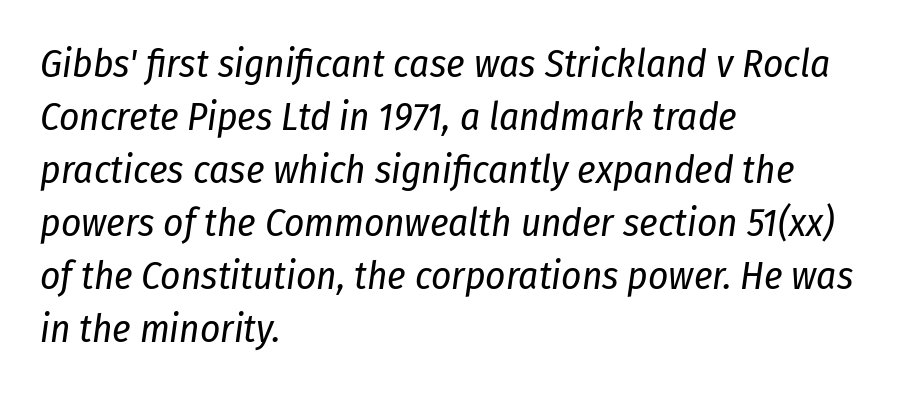
Typeset ragged right — the left edge is the straight one. Is the letter spacing exaggerated? No — it looks like the ordinary default. Lines of text with bare space underneath. Varying glyph widths throughout — classic text-font behaviour. Every character sits at an angle, as italics do. Normally led — the rows are evenly, conventionally spaced.
